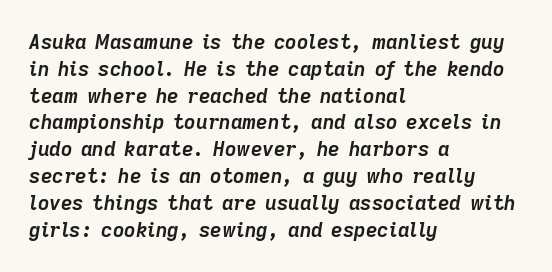
The image shows 20 px bold type, italic (leaning right); set left-aligned, normal line spacing (1.34x), normal letter spacing, not underlined.
